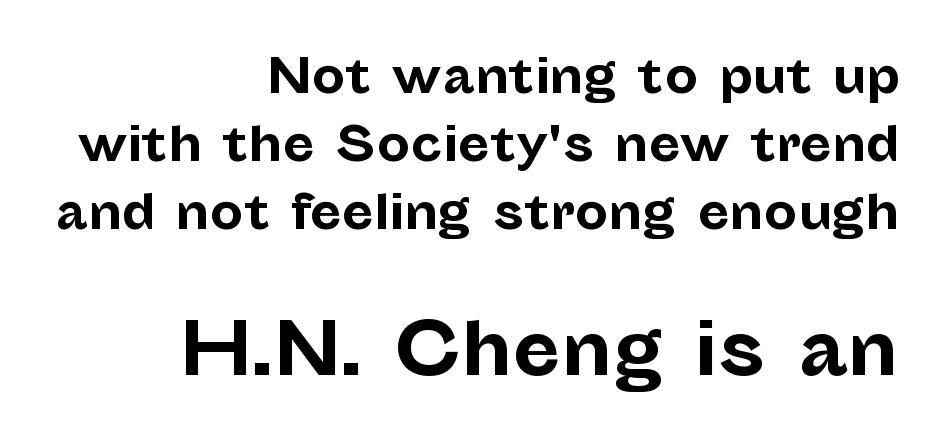
{"serif": "no", "italic": "no", "bold": "yes", "weight": "bold", "width": "normal", "stroke_contrast": "low", "x_height": "medium", "monospaced": "no", "underline": "no", "align": "right", "line_spacing": "normal", "line_spacing_ratio": 1.45, "letter_spacing": "normal", "letter_spacing_em": 0.0, "larger_block": "second", "size_ratio": 1.51, "glyph_px": 71}
